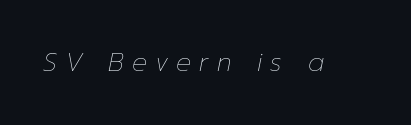
Yep, that's italic — everything's leaning. Decoration check: the copy has no underline. Summary of weight: not heavy and not bold. Inter-character spacing is expanded well beyond the font's built-in metrics.
